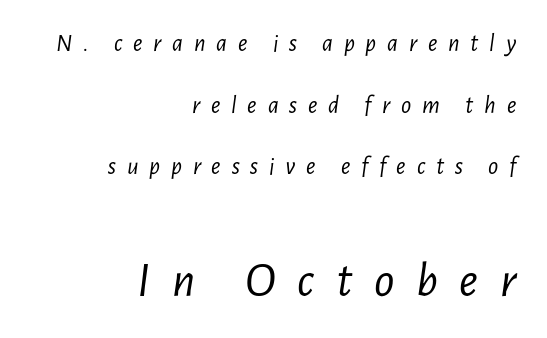
{"italic": "yes", "lean": "right", "slant_degrees": 7, "bold": "no", "weight": "light", "width": "condensed", "stroke_contrast": "low", "x_height": "medium", "monospaced": "no", "underline": "no", "align": "right", "line_spacing": "loose", "line_spacing_ratio": 2.47, "letter_spacing": "wide", "letter_spacing_em": 0.43, "larger_block": "second", "size_ratio": 2.0, "glyph_px": 50}
